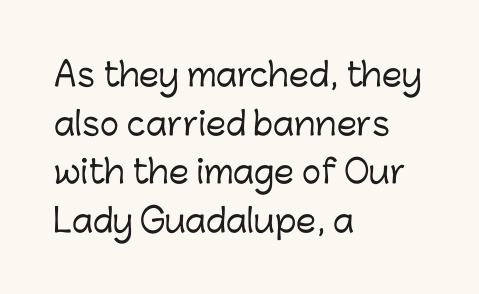
Caption: multi-line text, flush left, ragged right. The gaps between neighbouring characters are ordinary and unremarkable. Unmarked baselines from the first word to the last. The font family rendered here belongs to the sans-serif group.
